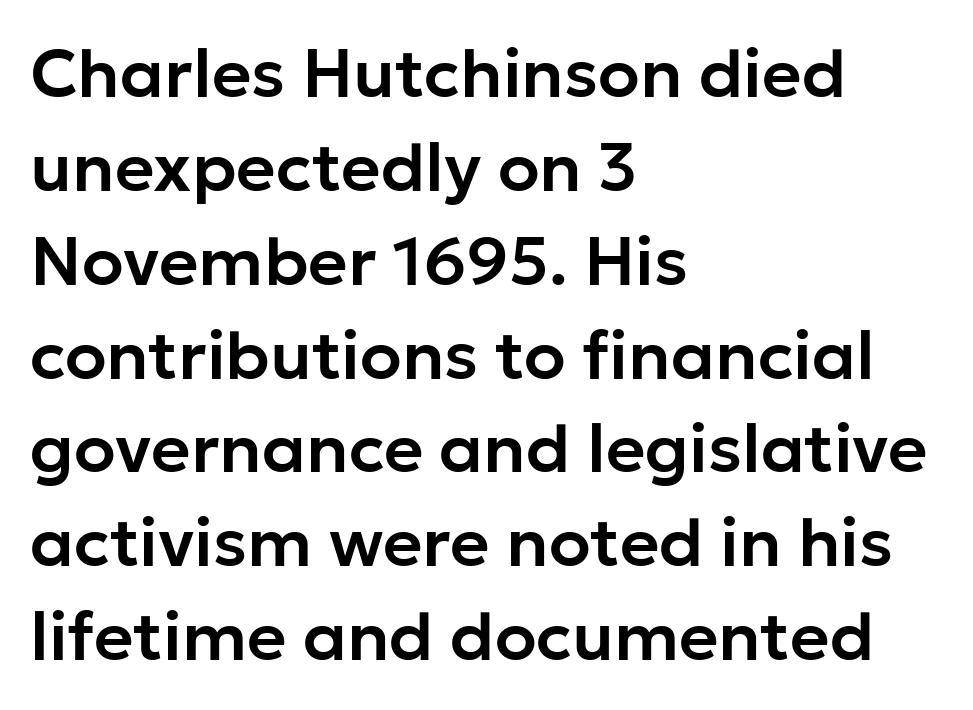
{"serif": "no", "italic": "no", "width": "normal", "stroke_contrast": "low", "x_height": "medium", "monospaced": "no", "underline": "no", "align": "left", "line_spacing": "normal", "line_spacing_ratio": 1.38, "letter_spacing": "normal", "letter_spacing_em": 0.0, "glyph_px": 68}
